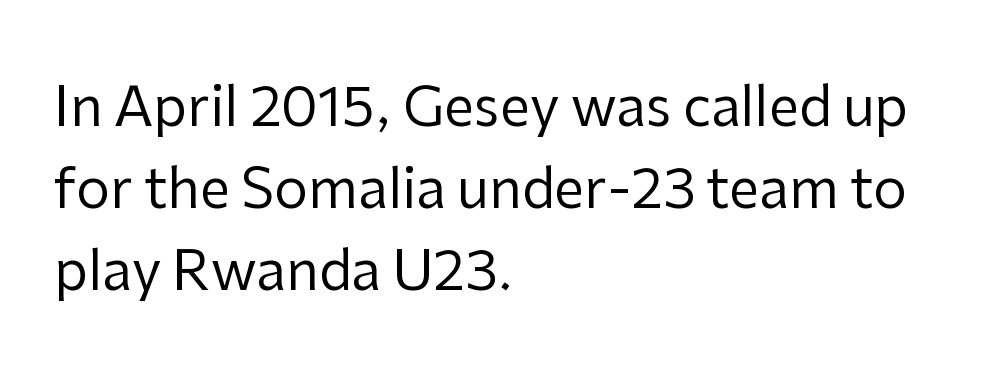
The image shows 54 px regular-weight sans-serif type, upright; set left-aligned, normal line spacing (1.52x), normal letter spacing, not underlined; low stroke contrast and a medium x-height.
